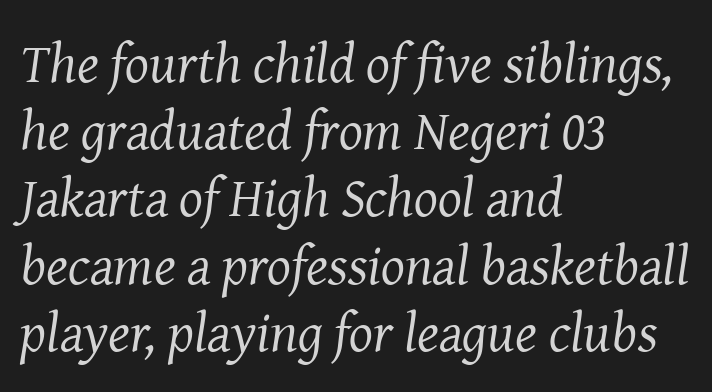
Q: Is the text bold? A: No.
Q: Is the text italic (slanted)? A: Yes, it leans right by about 8 degrees.
Q: Is the typeface a serif or a sans-serif typeface? A: Serif.
Q: Is the text underlined? A: No.
Q: How is the paragraph aligned? A: Left-aligned.
Q: Is the spacing between letters normal or unusually wide? A: Normal.
Q: Width (condensed, normal, or wide)? A: Normal.
Q: Stroke contrast? A: Medium.
Q: x-height? A: Medium.
Q: Monospaced? A: No.
